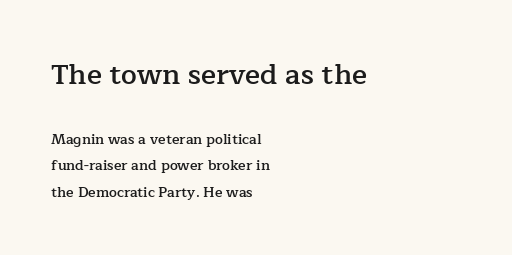
Is the lower block the larger one? No — the upper block carries the bigger type. The letters stand straight up with perfectly vertical stems. Beneath every word, the page is bare. The face used here is rendered with its standard letterfit. The rendering shows small feet on the letterforms — a serif design. Line starts are locked; line ends wander.
